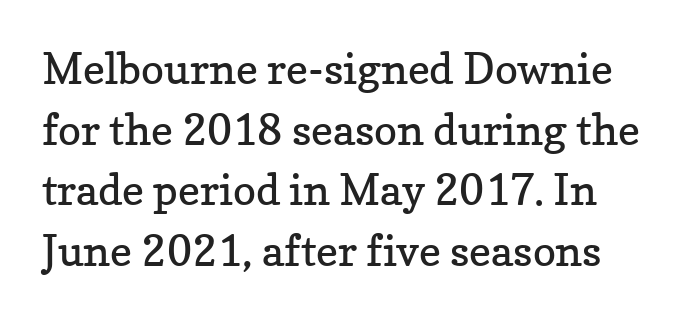
The space between consecutive lines is moderate. The passage shown is typed in a proportional face where columns would drift. The characters are drawn with everyday or finer stroke widths. You can tell it's not italic because the verticals are truly vertical. The passage shown has conventional tracking throughout. Each row of text sits above clean, open space.
